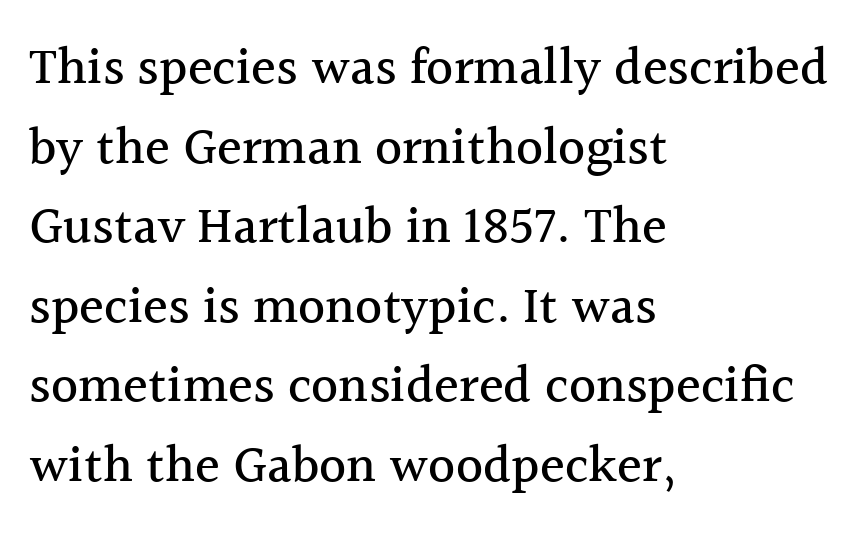
{"serif": "yes", "italic": "no", "width": "normal", "x_height": "medium", "monospaced": "no", "underline": "no", "align": "left", "line_spacing": "normal", "line_spacing_ratio": 1.53, "letter_spacing": "normal", "letter_spacing_em": 0.0, "glyph_px": 52}
